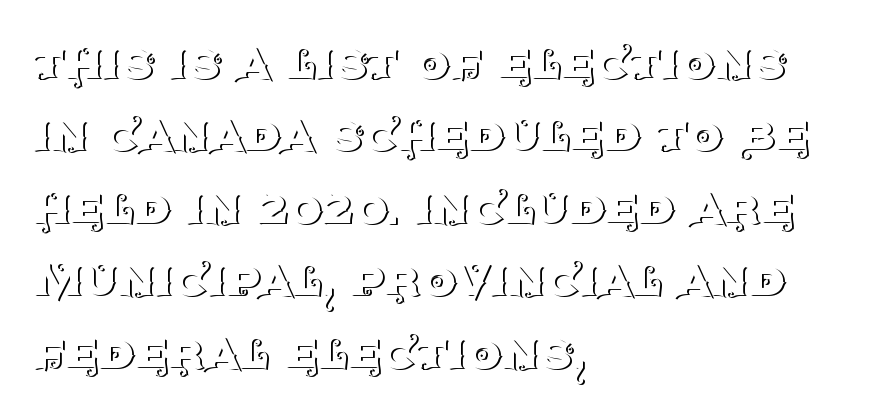
You can tell from the footed stems that serif type was used. Compared with typical body copy, the letter spacing here is the same. Heaviness? Minimal to ordinary, like unemphasized prose. Has an underline been added? It has not. The type sits square on the baseline with zero lean. The text block is weighted toward the left margin, trailing off unevenly rightward.
